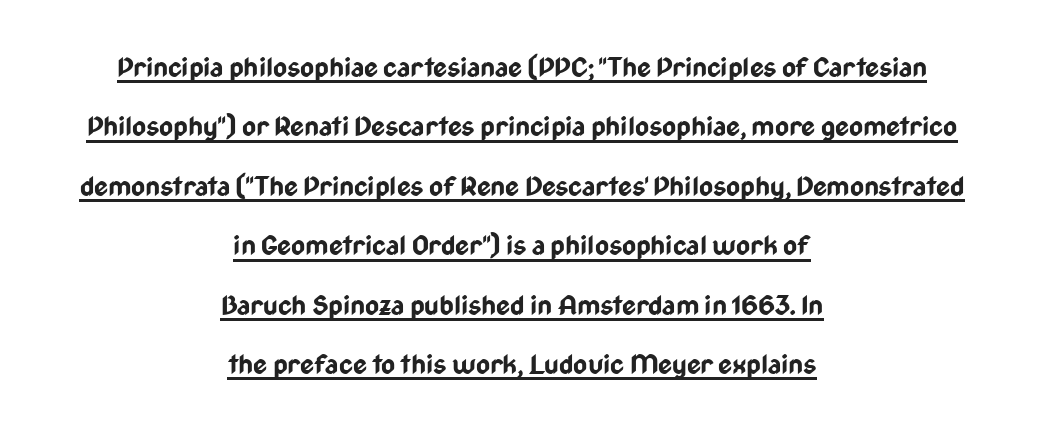
{"italic": "no", "bold": "yes", "underline": "yes", "align": "center", "line_spacing": "loose", "line_spacing_ratio": 2.2, "letter_spacing": "normal", "letter_spacing_em": 0.0, "glyph_px": 27}
